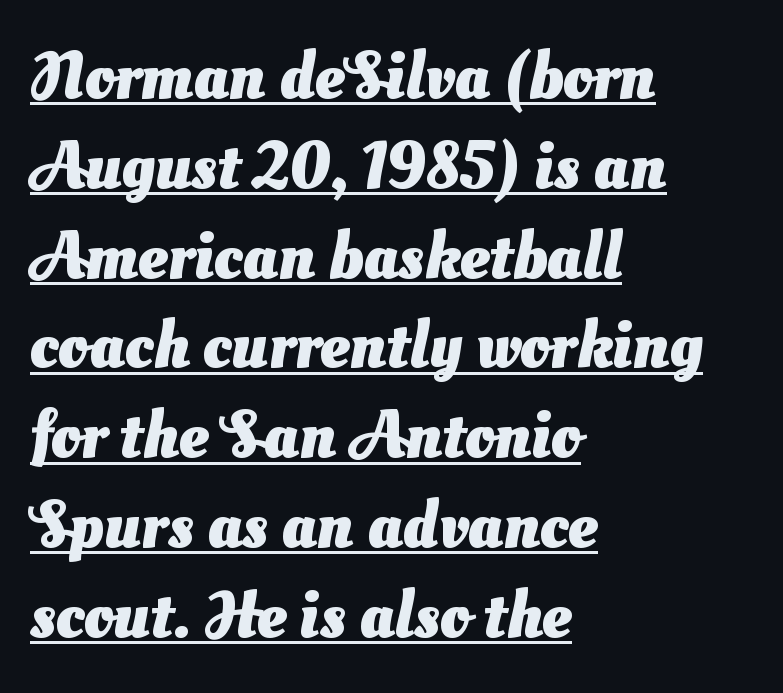
The image shows 67 px heavy sans-serif type; set left-aligned, normal line spacing (1.34x), normal letter spacing, underlined; medium stroke contrast and a small x-height.
